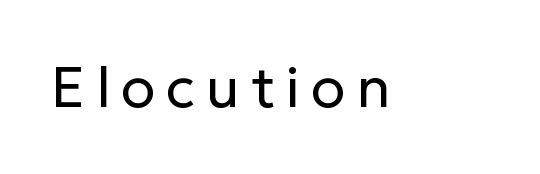
Q: Is the text bold? A: No.
Q: Is the text italic (slanted)? A: No, it is upright.
Q: Is the typeface a serif or a sans-serif typeface? A: Sans-serif.
Q: Is the text underlined? A: No.
Q: Width (condensed, normal, or wide)? A: Normal.
Q: Stroke contrast? A: Low.
Q: x-height? A: Medium.
Q: Monospaced? A: No.
